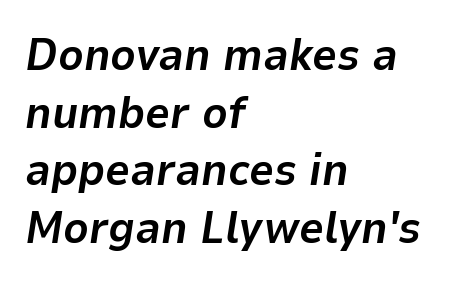
Q: Is the text bold? A: Yes.
Q: Is the text italic (slanted)? A: Yes, it leans right by about 9 degrees.
Q: Is the text underlined? A: No.
Q: How is the paragraph aligned? A: Left-aligned.
Q: Is the spacing between letters normal or unusually wide? A: Normal.
Q: Is the spacing between lines tight, normal or loose? A: Normal.
Q: Width (condensed, normal, or wide)? A: Normal.
Q: Stroke contrast? A: Low.
Q: x-height? A: Medium.
Q: Monospaced? A: No.
